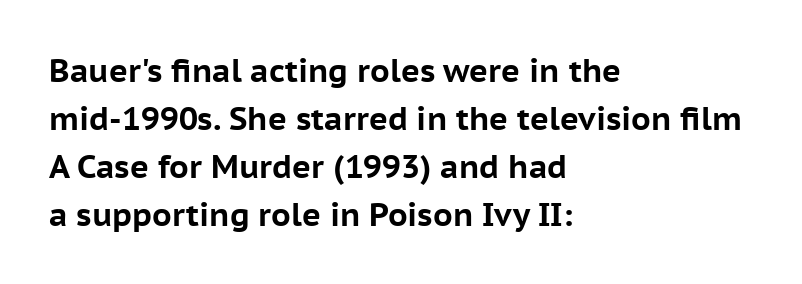
Q: Is the text bold? A: Yes.
Q: Is the text italic (slanted)? A: No, it is upright.
Q: Is the typeface a serif or a sans-serif typeface? A: Sans-serif.
Q: Is the text underlined? A: No.
Q: How is the paragraph aligned? A: Left-aligned.
Q: Is the spacing between letters normal or unusually wide? A: Normal.
Q: Is the spacing between lines tight, normal or loose? A: Normal.
Q: Width (condensed, normal, or wide)? A: Normal.
Q: Stroke contrast? A: Low.
Q: x-height? A: Medium.
Q: Monospaced? A: No.
